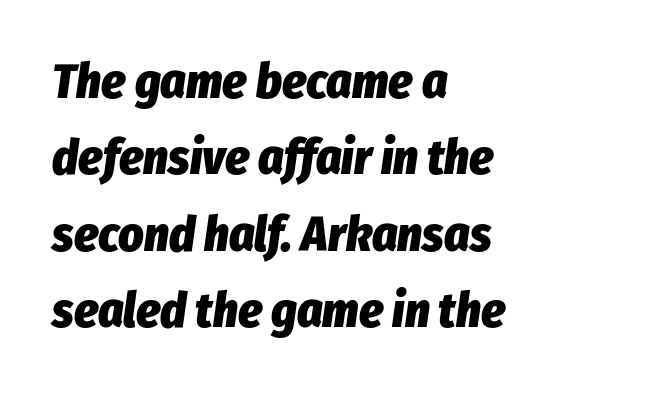
Q: Is the text bold? A: Yes.
Q: Is the text italic (slanted)? A: Yes, it leans right by about 8 degrees.
Q: Is the text underlined? A: No.
Q: How is the paragraph aligned? A: Left-aligned.
Q: Is the spacing between letters normal or unusually wide? A: Normal.
Q: Is the spacing between lines tight, normal or loose? A: Normal.
Q: Width (condensed, normal, or wide)? A: Condensed.
Q: Stroke contrast? A: Low.
Q: x-height? A: Medium.
Q: Monospaced? A: No.
